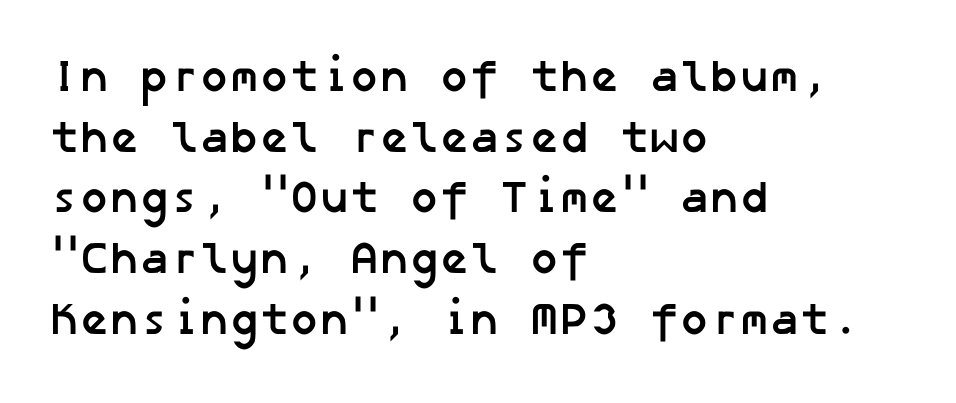
Q: Is the text bold? A: Yes.
Q: Is the typeface a serif or a sans-serif typeface? A: Sans-serif.
Q: Is the text underlined? A: No.
Q: How is the paragraph aligned? A: Left-aligned.
Q: Is the spacing between letters normal or unusually wide? A: Normal.
Q: Is the spacing between lines tight, normal or loose? A: Normal.
Q: Width (condensed, normal, or wide)? A: Normal.
Q: Stroke contrast? A: Low.
Q: x-height? A: Medium.
